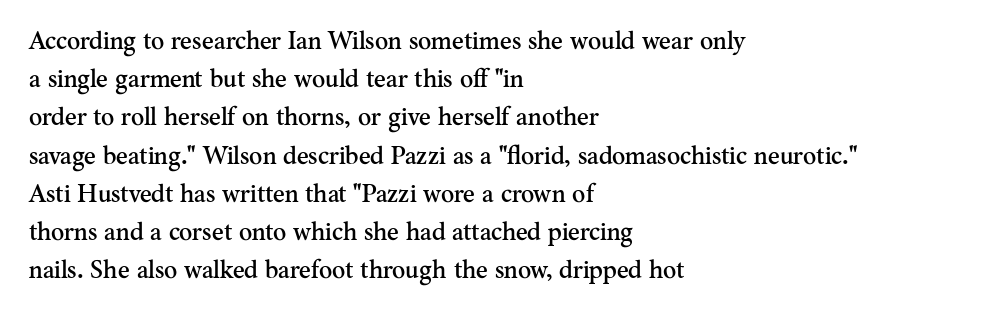
Q: Is the text italic (slanted)? A: No, it is upright.
Q: Is the text underlined? A: No.
Q: How is the paragraph aligned? A: Left-aligned.
Q: Is the spacing between letters normal or unusually wide? A: Normal.
Q: Is the spacing between lines tight, normal or loose? A: Normal.
